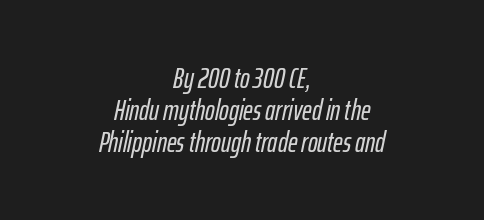
Tracking here is standard; glyphs follow each other at the usual distance. No word sits above an underline. Summary of vertical rhythm: compact, with narrow interline spacing. This sample uses an oblique cut, with every glyph tilted off the vertical. Proportional: the letters do not fall into vertical columns.
